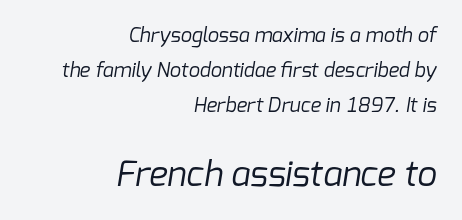
{"serif": "no", "bold": "no", "weight": "regular", "width": "normal", "stroke_contrast": "low", "x_height": "medium", "monospaced": "no", "underline": "no", "align": "right", "line_spacing_ratio": 1.74, "letter_spacing": "normal", "letter_spacing_em": 0.0, "larger_block": "second", "size_ratio": 1.75, "glyph_px": 35}
